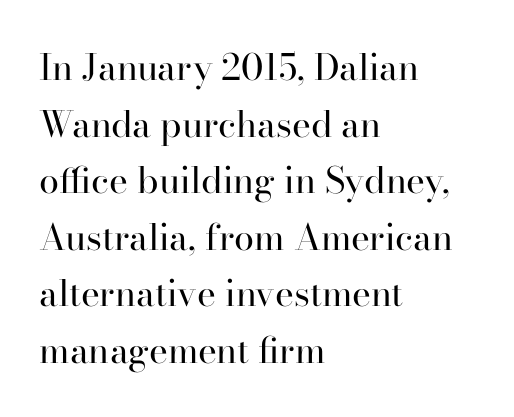
Q: Is the text bold? A: No.
Q: Is the text italic (slanted)? A: No, it is upright.
Q: Is the typeface a serif or a sans-serif typeface? A: Serif.
Q: Is the text underlined? A: No.
Q: How is the paragraph aligned? A: Left-aligned.
Q: Is the spacing between letters normal or unusually wide? A: Normal.
Q: Is the spacing between lines tight, normal or loose? A: Normal.
Q: Width (condensed, normal, or wide)? A: Normal.
Q: Stroke contrast? A: High.
Q: x-height? A: Small.
Q: Monospaced? A: No.
